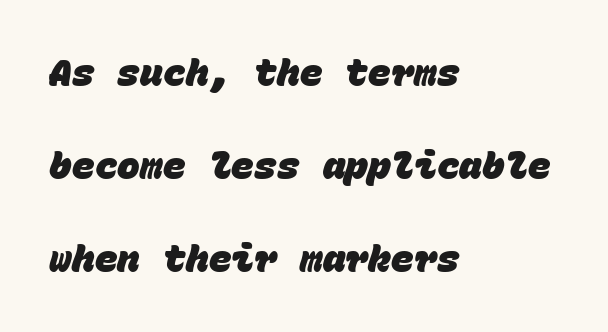
{"serif": "no", "bold": "yes", "weight": "heavy", "width": "normal", "stroke_contrast": "low", "x_height": "large", "monospaced": "yes", "underline": "no", "align": "left", "line_spacing": "loose", "line_spacing_ratio": 2.45, "letter_spacing": "normal", "letter_spacing_em": 0.0, "glyph_px": 38}
